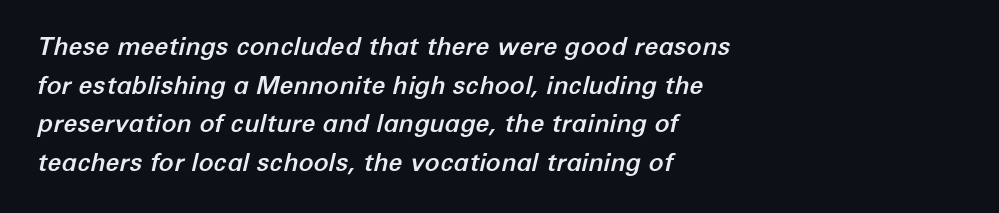
{"italic": "yes", "lean": "right", "slant_degrees": 12, "underline": "no", "align": "left", "line_spacing": "normal", "line_spacing_ratio": 1.55, "letter_spacing": "normal", "letter_spacing_em": 0.0, "glyph_px": 25}
